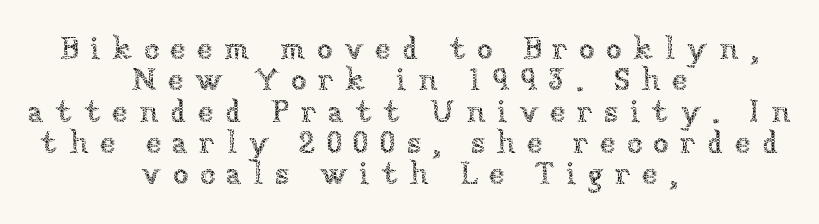
{"italic": "no", "bold": "no", "weight": "thin", "width": "normal", "stroke_contrast": "low", "x_height": "medium", "monospaced": "no", "underline": "no", "align": "center", "line_spacing": "tight", "line_spacing_ratio": 0.98, "letter_spacing": "wide", "letter_spacing_em": 0.35, "glyph_px": 32}
